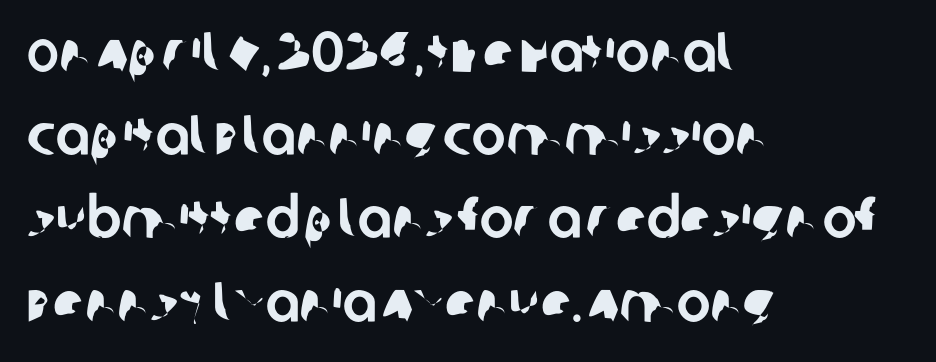
Q: Is the typeface a serif or a sans-serif typeface? A: Sans-serif.
Q: Is the text underlined? A: No.
Q: How is the paragraph aligned? A: Left-aligned.
Q: Is the spacing between letters normal or unusually wide? A: Normal.
Q: Is the spacing between lines tight, normal or loose? A: Normal.
Q: Width (condensed, normal, or wide)? A: Normal.
Q: Stroke contrast? A: Low.
Q: x-height? A: Large.
Q: Monospaced? A: No.
